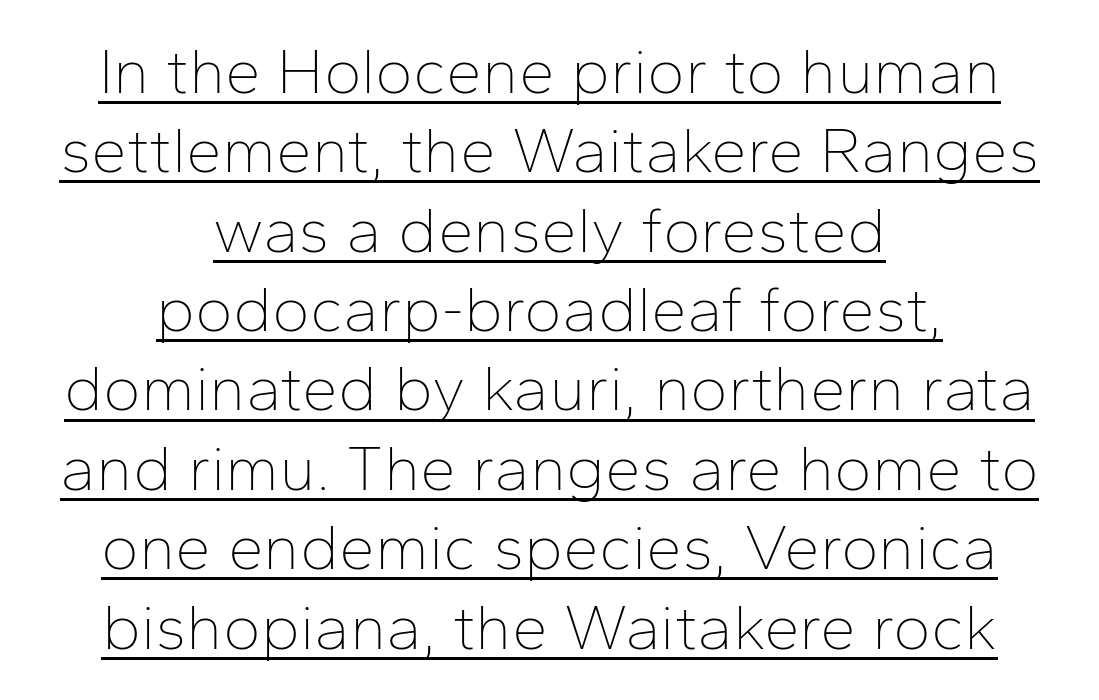
The image shows 64 px thin sans-serif type, upright; set centered, line spacing 1.24x, normal letter spacing, underlined; low stroke contrast and a medium x-height.
